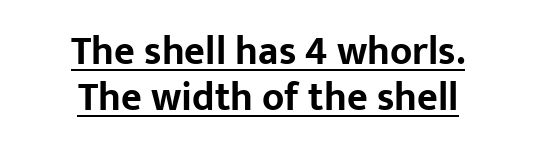
The image shows 40 px bold sans-serif type, upright; set centered, tight line spacing (1.14x), normal letter spacing, underlined; low stroke contrast and a medium x-height.
